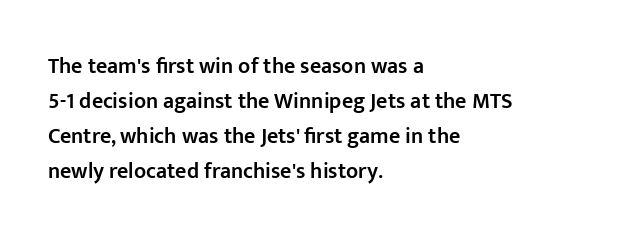
Rows of type keep a routine distance in the vertical direction. Tracking here is standard; glyphs follow each other at the usual distance. Ascenders rise straight up at ninety degrees. A fair bit of extra ink — the face is semibold, not bold.
